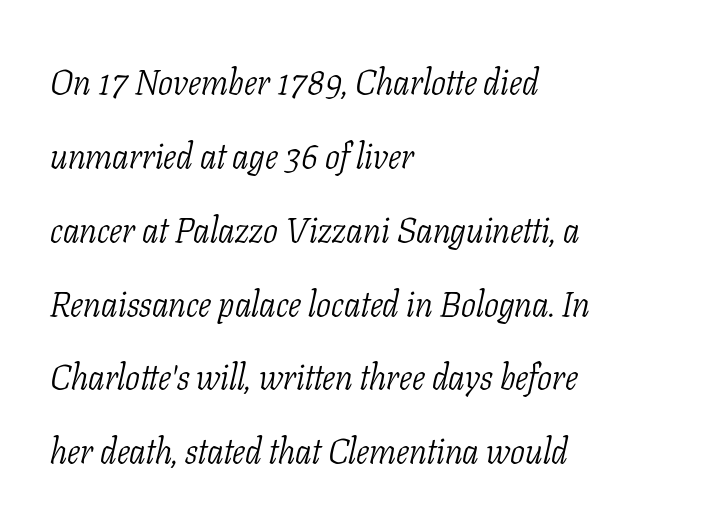
The text carries the slant typical of an italic or oblique font. The designer dialed line spacing up above the default. Each word holds together tightly as a unit, with standard inter-letter gaps. A typesetter would call this proportional, since set widths differ per character.
